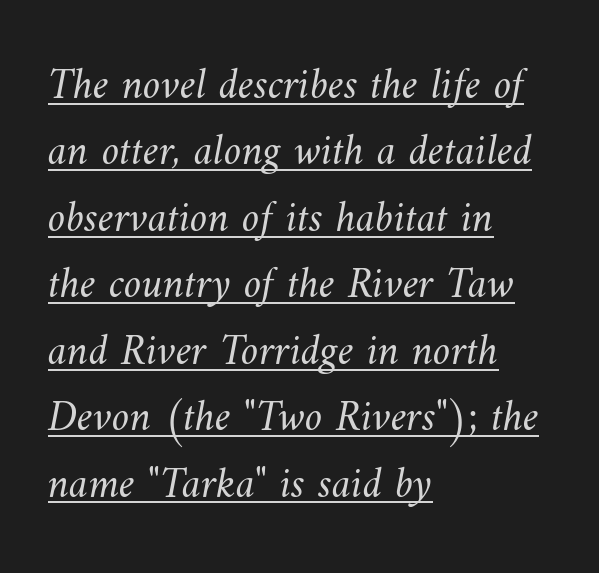
{"bold": "no", "weight": "light", "width": "normal", "stroke_contrast": "medium", "x_height": "small", "monospaced": "no", "underline": "yes", "align": "left", "line_spacing": "normal", "line_spacing_ratio": 1.51, "letter_spacing": "normal", "letter_spacing_em": 0.0, "glyph_px": 44}
